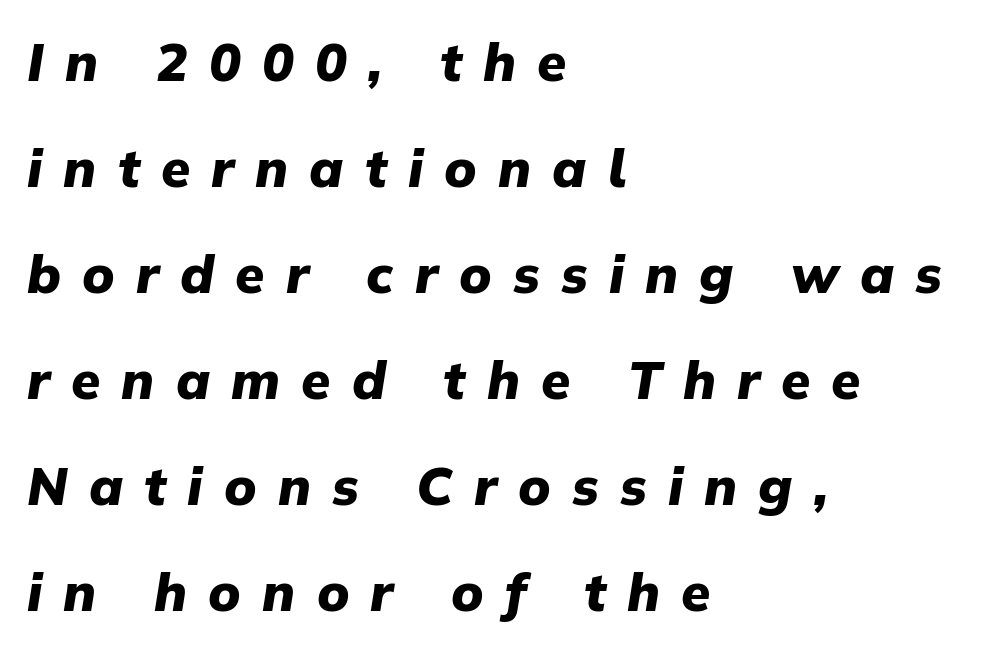
{"italic": "yes", "lean": "right", "slant_degrees": 9, "bold": "yes", "weight": "heavy", "width": "normal", "stroke_contrast": "low", "x_height": "medium", "monospaced": "no", "underline": "no", "align": "left", "line_spacing": "loose", "line_spacing_ratio": 2.0, "letter_spacing": "wide", "letter_spacing_em": 0.4, "glyph_px": 53}
